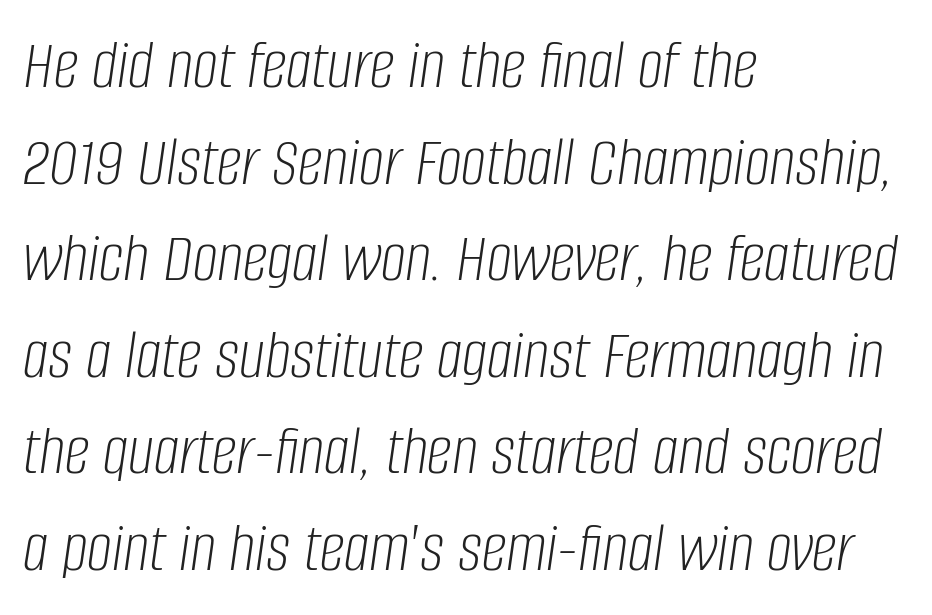
{"italic": "yes", "lean": "right", "slant_degrees": 8, "bold": "no", "weight": "light", "width": "condensed", "stroke_contrast": "low", "x_height": "large", "monospaced": "no", "underline": "no", "align": "left", "line_spacing": "normal", "line_spacing_ratio": 1.36, "letter_spacing": "normal", "letter_spacing_em": 0.0, "glyph_px": 71}
